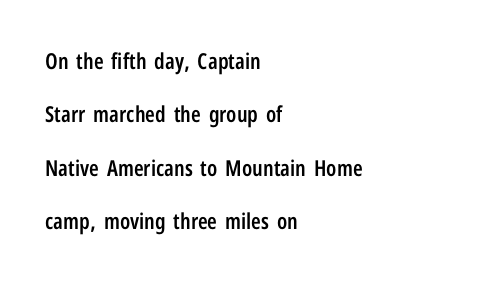
The image shows 22 px text type, upright; set left-aligned, loose line spacing (2.43x), normal letter spacing, not underlined.
